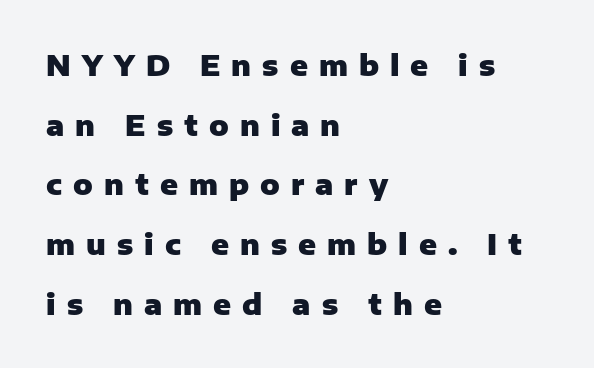
The image shows 29 px heavy sans-serif type, upright; set left-aligned, loose line spacing (2.06x), unusually wide letter spacing (+0.38 em), not underlined; low stroke contrast and a medium x-height.
